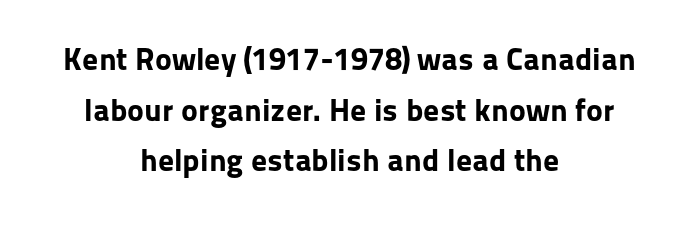
Does extra space separate the letters? No, they use regular spacing. The specimen reads as upright at a glance. Look at the bottom of the vertical strokes: they stop flat, with no serifs. You could not count columns in this text — the font is proportionally spaced. Baseline-to-baseline distance is the conventional proportion of letter height.
